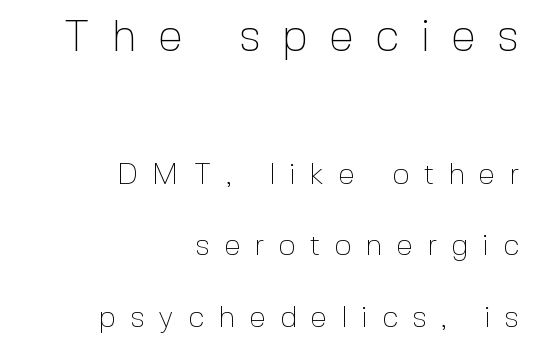
Q: Is the text bold? A: No.
Q: Is the text italic (slanted)? A: No, it is upright.
Q: Is the typeface a serif or a sans-serif typeface? A: Sans-serif.
Q: Is the text underlined? A: No.
Q: How is the paragraph aligned? A: Right-aligned.
Q: Is the spacing between letters normal or unusually wide? A: Unusually wide.
Q: Is the spacing between lines tight, normal or loose? A: Loose.
Q: Which block of text is set in a larger size, the first (top) or the second (bottom)? A: The first (top) one.
Q: Width (condensed, normal, or wide)? A: Normal.
Q: x-height? A: Medium.
Q: Monospaced? A: No.
